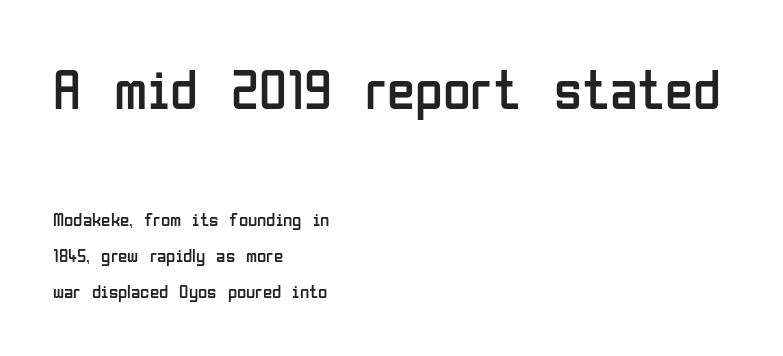
{"serif": "no", "italic": "no", "bold": "no", "weight": "regular", "width": "condensed", "stroke_contrast": "low", "x_height": "medium", "monospaced": "no", "underline": "no", "align": "left", "line_spacing": "loose", "line_spacing_ratio": 1.9, "letter_spacing": "normal", "letter_spacing_em": 0.0, "larger_block": "first", "size_ratio": 3.0, "glyph_px": 57}
